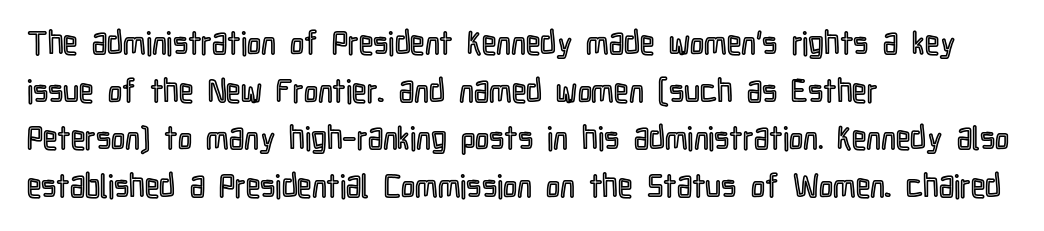
Q: Is the text italic (slanted)? A: No, it is upright.
Q: Is the text underlined? A: No.
Q: How is the paragraph aligned? A: Left-aligned.
Q: Is the spacing between letters normal or unusually wide? A: Normal.
Q: Is the spacing between lines tight, normal or loose? A: Normal.
Q: Width (condensed, normal, or wide)? A: Condensed.
Q: x-height? A: Medium.
Q: Monospaced? A: No.
